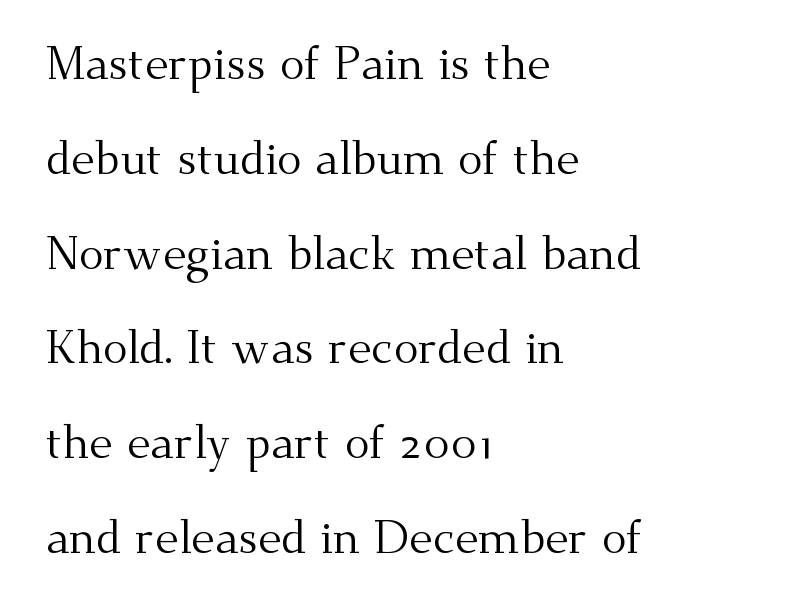
Q: Is the text bold? A: No.
Q: Is the text italic (slanted)? A: No, it is upright.
Q: Is the typeface a serif or a sans-serif typeface? A: Serif.
Q: Is the text underlined? A: No.
Q: How is the paragraph aligned? A: Left-aligned.
Q: Is the spacing between letters normal or unusually wide? A: Normal.
Q: Is the spacing between lines tight, normal or loose? A: Loose.
Q: Width (condensed, normal, or wide)? A: Normal.
Q: Stroke contrast? A: Medium.
Q: x-height? A: Small.
Q: Monospaced? A: No.
